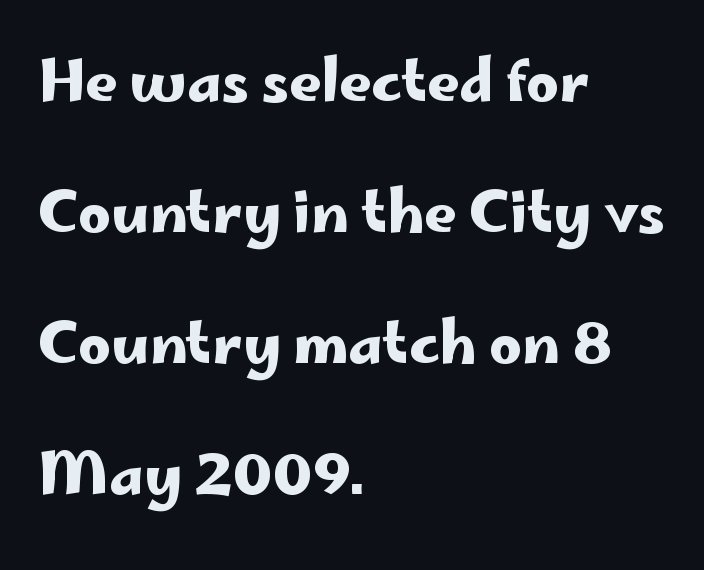
Rule under the text: the space is simply empty. If you drew a line through each stem, it would be perfectly vertical. The letters advance in unequal steps, a hallmark of proportional type. You could fit nearly another row in the gap between these rows.
